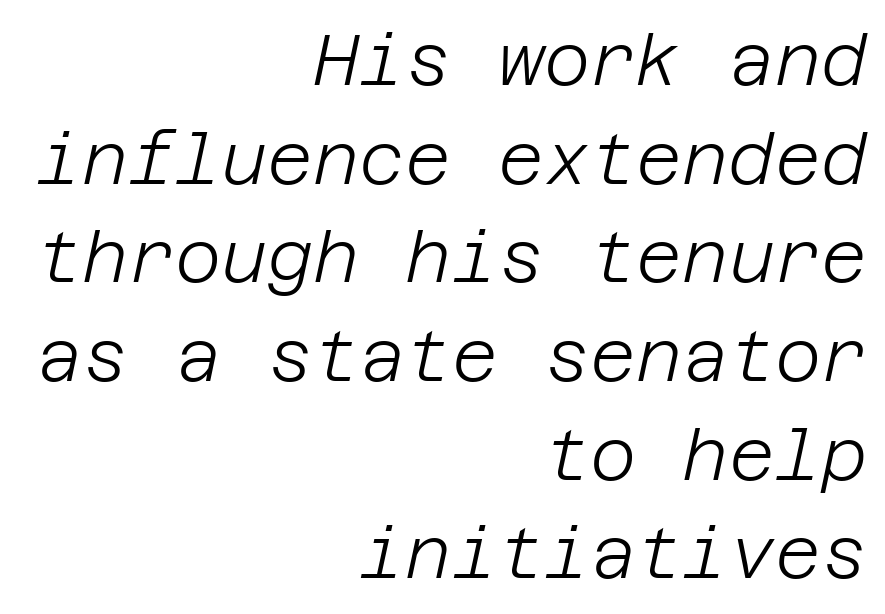
Q: Is the text bold? A: No.
Q: Is the text italic (slanted)? A: Yes, it leans right by about 12 degrees.
Q: Is the text underlined? A: No.
Q: How is the paragraph aligned? A: Right-aligned.
Q: Is the spacing between letters normal or unusually wide? A: Normal.
Q: Is the spacing between lines tight, normal or loose? A: Normal.
Q: Width (condensed, normal, or wide)? A: Normal.
Q: Stroke contrast? A: Low.
Q: x-height? A: Large.
